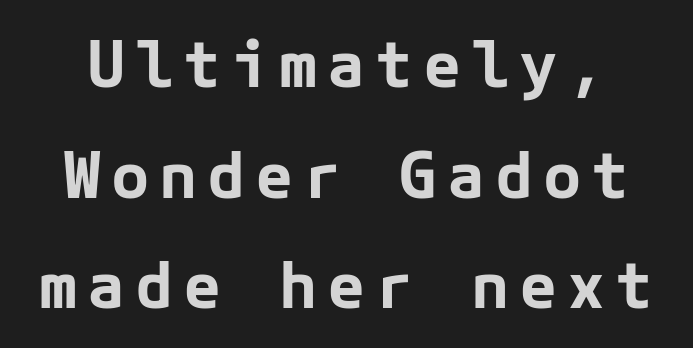
Q: Is the text bold? A: Yes.
Q: Is the text italic (slanted)? A: No, it is upright.
Q: Is the typeface a serif or a sans-serif typeface? A: Sans-serif.
Q: Is the text underlined? A: No.
Q: Width (condensed, normal, or wide)? A: Normal.
Q: Stroke contrast? A: Low.
Q: x-height? A: Medium.
